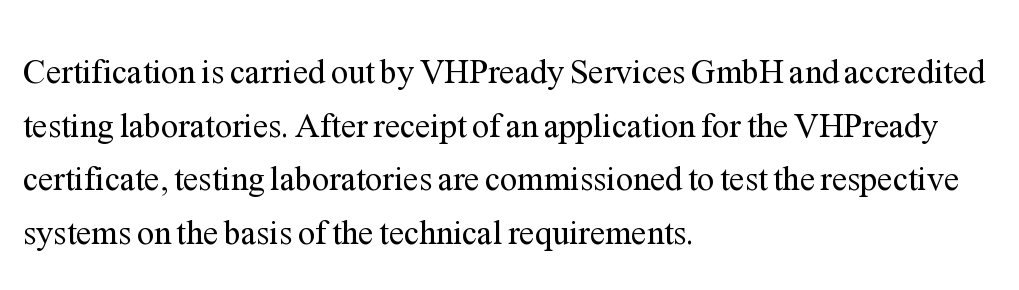
Q: Is the text bold? A: No.
Q: Is the text italic (slanted)? A: No, it is upright.
Q: Is the typeface a serif or a sans-serif typeface? A: Serif.
Q: Is the text underlined? A: No.
Q: How is the paragraph aligned? A: Left-aligned.
Q: Is the spacing between letters normal or unusually wide? A: Normal.
Q: Is the spacing between lines tight, normal or loose? A: Normal.
Q: Width (condensed, normal, or wide)? A: Normal.
Q: Stroke contrast? A: Medium.
Q: x-height? A: Medium.
Q: Monospaced? A: No.
